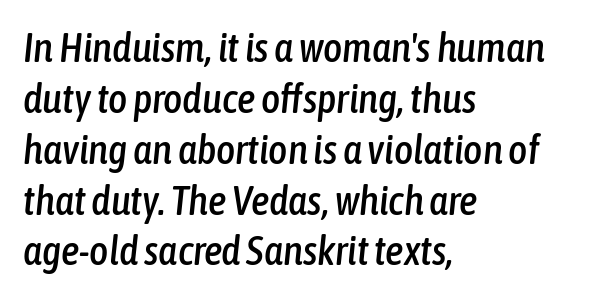
It's the slanting kind of type. Default kerning and tracking; the words read as compact shapes. Alignment: flush left. The passage shown is typed in a proportional face where columns would drift. Bare-footed words on every line.
